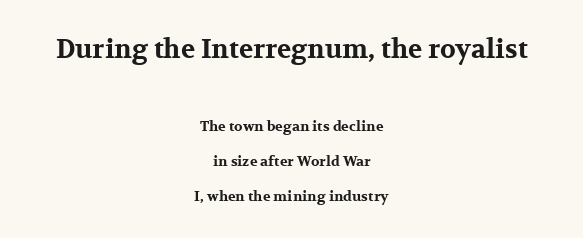
Q: Is the text bold? A: Yes.
Q: Is the text italic (slanted)? A: No, it is upright.
Q: Is the text underlined? A: No.
Q: How is the paragraph aligned? A: Centered.
Q: Is the spacing between letters normal or unusually wide? A: Normal.
Q: Is the spacing between lines tight, normal or loose? A: Loose.
Q: Which block of text is set in a larger size, the first (top) or the second (bottom)? A: The first (top) one.
